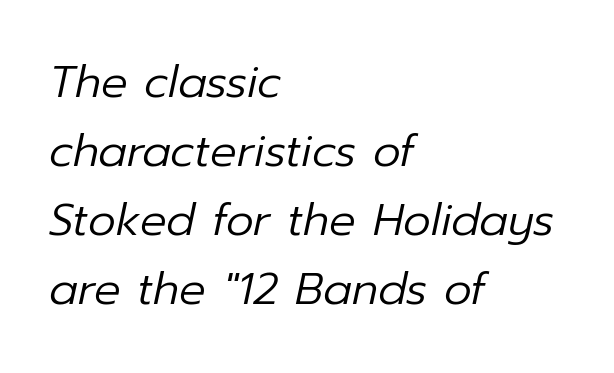
Q: Is the text bold? A: No.
Q: Is the text italic (slanted)? A: Yes, it leans right by about 12 degrees.
Q: Is the text underlined? A: No.
Q: How is the paragraph aligned? A: Left-aligned.
Q: Is the spacing between letters normal or unusually wide? A: Normal.
Q: Is the spacing between lines tight, normal or loose? A: Normal.
Q: Width (condensed, normal, or wide)? A: Normal.
Q: Stroke contrast? A: Low.
Q: x-height? A: Medium.
Q: Monospaced? A: No.
